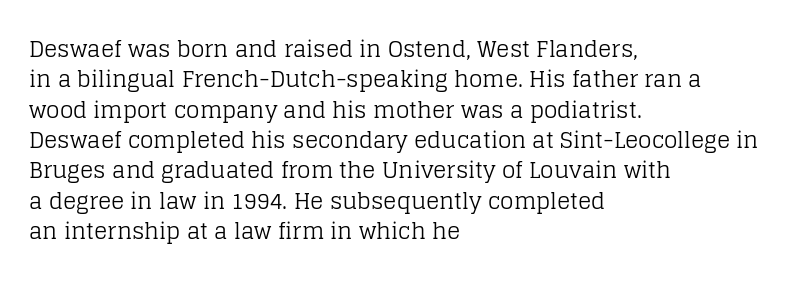
{"italic": "no", "bold": "no", "underline": "no", "align": "left", "line_spacing": "normal", "line_spacing_ratio": 1.38, "letter_spacing": "normal", "letter_spacing_em": 0.0, "glyph_px": 22}
